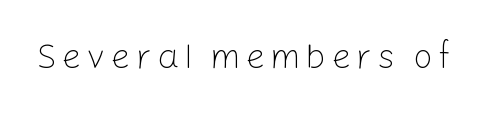
The image shows 35 px light sans-serif type, upright; set not underlined; low stroke contrast and a medium x-height.
